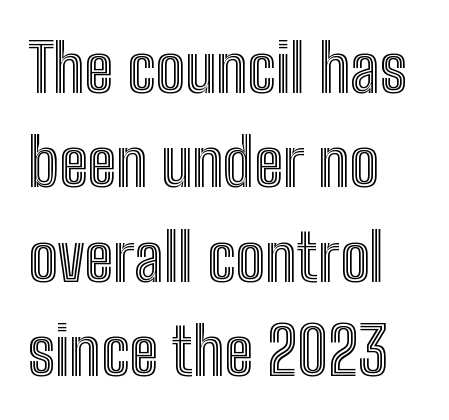
{"italic": "no", "width": "condensed", "x_height": "medium", "monospaced": "no", "underline": "no", "align": "left", "line_spacing": "normal", "line_spacing_ratio": 1.43, "letter_spacing": "normal", "letter_spacing_em": 0.0, "glyph_px": 66}
